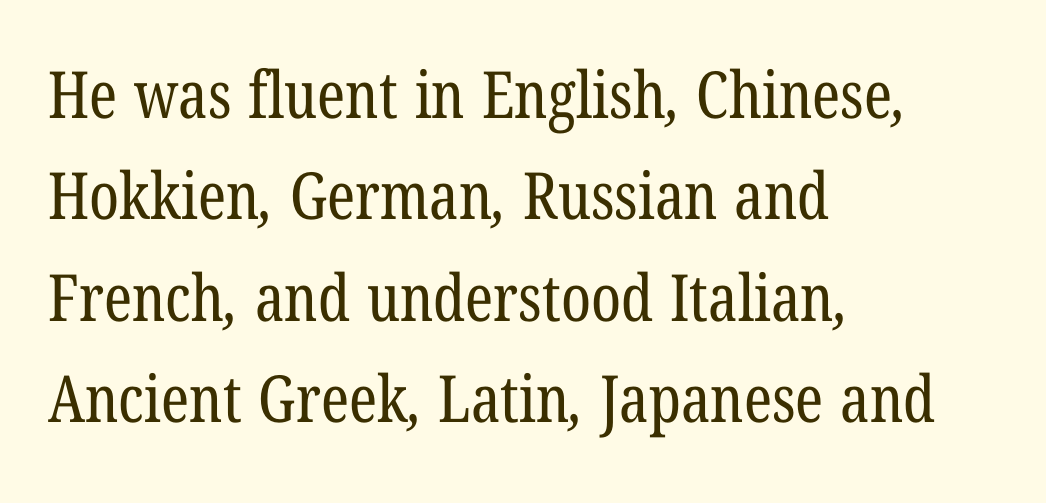
The image shows 65 px regular-weight, condensed serif type; set left-aligned, normal line spacing (1.56x), normal letter spacing, not underlined; low stroke contrast and a medium x-height.
